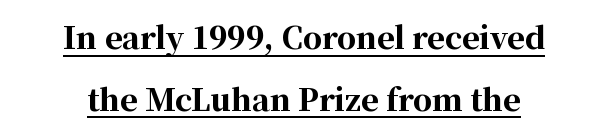
{"serif": "yes", "italic": "no", "bold": "yes", "weight": "bold", "width": "normal", "stroke_contrast": "high", "x_height": "medium", "monospaced": "no", "underline": "yes", "line_spacing": "loose", "line_spacing_ratio": 2.06, "letter_spacing": "normal", "letter_spacing_em": 0.0, "glyph_px": 30}
